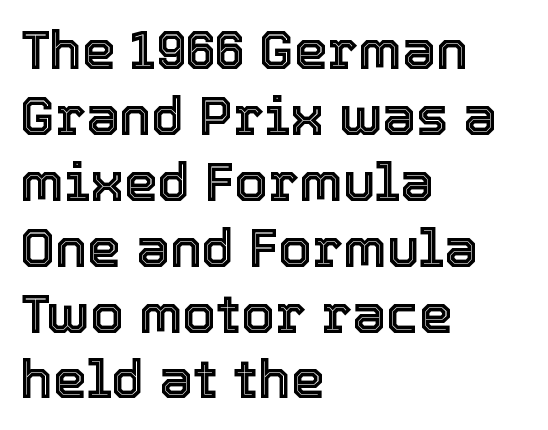
The image shows 54 px text type, upright; set left-aligned, line spacing 1.22x, normal letter spacing, not underlined; a medium x-height.
